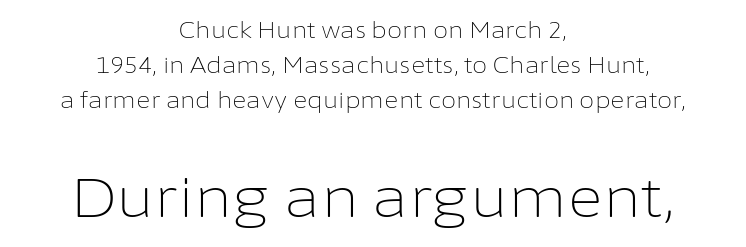
Q: Is the text bold? A: No.
Q: Is the text italic (slanted)? A: No, it is upright.
Q: Is the typeface a serif or a sans-serif typeface? A: Sans-serif.
Q: Is the text underlined? A: No.
Q: How is the paragraph aligned? A: Centered.
Q: Is the spacing between letters normal or unusually wide? A: Normal.
Q: Is the spacing between lines tight, normal or loose? A: Normal.
Q: Which block of text is set in a larger size, the first (top) or the second (bottom)? A: The second (bottom) one.
Q: Width (condensed, normal, or wide)? A: Normal.
Q: Stroke contrast? A: Low.
Q: x-height? A: Medium.
Q: Monospaced? A: No.
